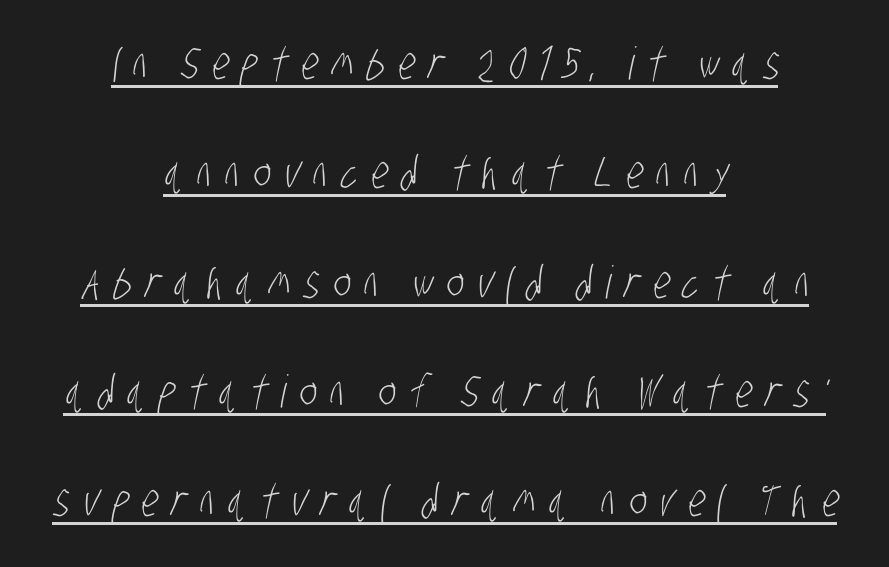
{"serif": "no", "bold": "no", "weight": "light", "width": "condensed", "stroke_contrast": "low", "x_height": "large", "monospaced": "no", "underline": "yes", "align": "center", "line_spacing": "loose", "line_spacing_ratio": 2.43, "letter_spacing": "wide", "letter_spacing_em": 0.29, "glyph_px": 45}
